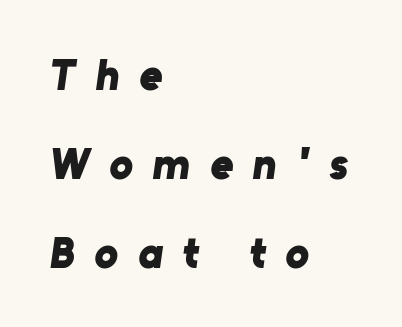
The image shows 44 px bold sans-serif type; set left-aligned, loose line spacing (2.02x), unusually wide letter spacing (+0.45 em), not underlined; low stroke contrast and a medium x-height.
